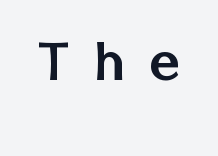
The image shows 64 px sans-serif type, upright; set unusually wide letter spacing (+0.38 em), not underlined; low stroke contrast and a medium x-height.
